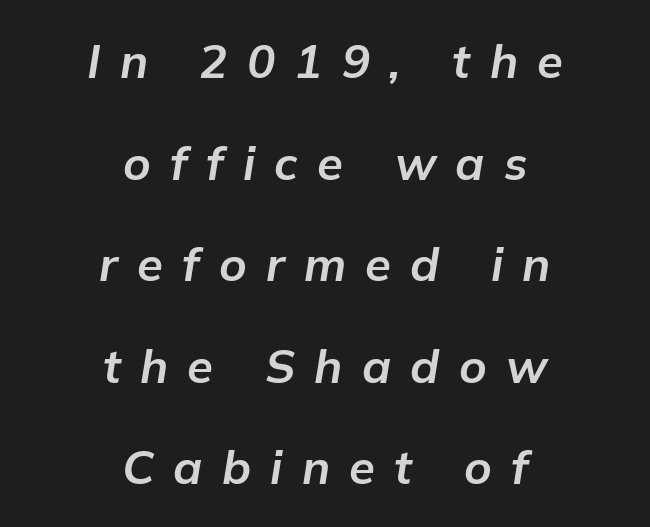
The image shows 47 px bold type, italic (leaning right); set centered, loose line spacing (2.16x), unusually wide letter spacing (+0.41 em), not underlined; low stroke contrast and a medium x-height.
